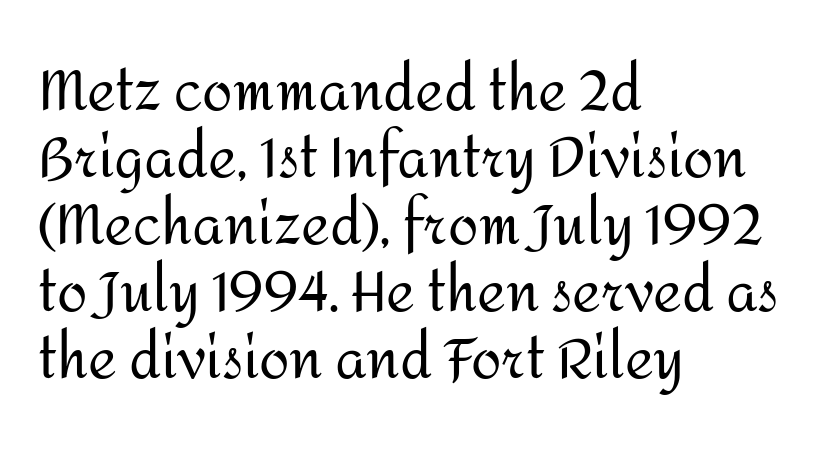
Alignment: flush left. The string is rendered with underlining switched off. The letters advance in unequal steps, a hallmark of proportional type. You can tell from the bare stems that sans-serif type was used. Quick note: not italic, upright. The face looks like a standard text weight, possibly lighter.
